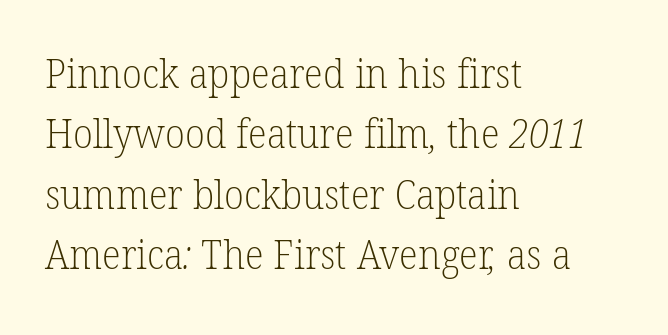
{"serif": "yes", "bold": "no", "weight": "light", "width": "normal", "stroke_contrast": "low", "x_height": "medium", "monospaced": "no", "underline": "no", "align": "left", "line_spacing": "normal", "line_spacing_ratio": 1.51, "letter_spacing": "normal", "letter_spacing_em": 0.0, "glyph_px": 40}
